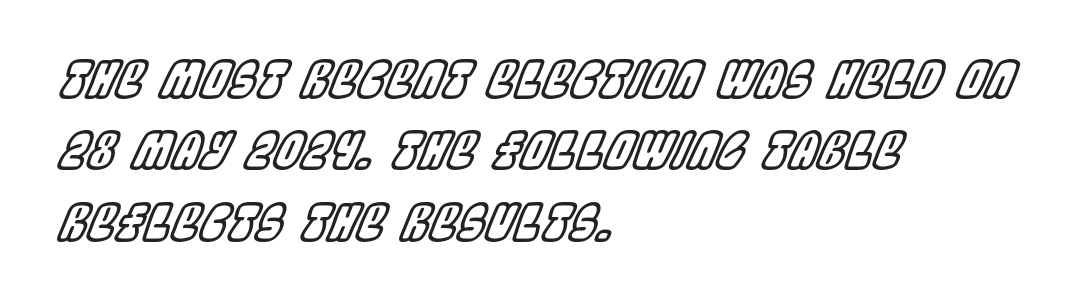
The image shows 50 px condensed type, italic (leaning right); set left-aligned, normal line spacing (1.43x), normal letter spacing, not underlined; a large x-height.
